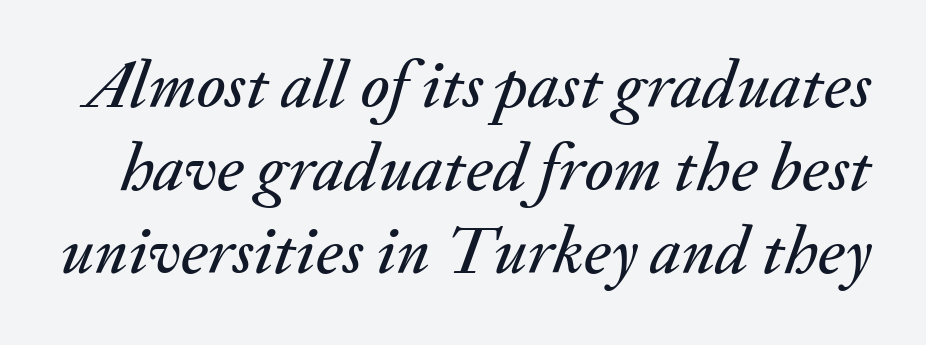
A typesetter would call this proportional, since set widths differ per character. Just letters on the line, the space beneath them empty. The letters sit at their default tracking, neither squeezed nor spread. The face used here has a pronounced slope to its letters.
